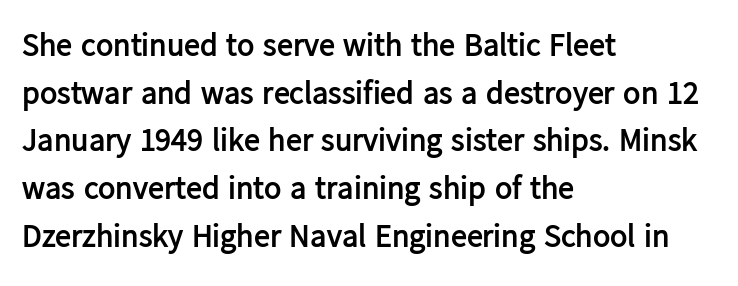
This sample has the flowing, uneven cadence of proportional lettering. Typographically, this falls in the sans-serif category. The space beneath each line is pristine and unruled. As a designer I'd log this as weight 700, bold.
